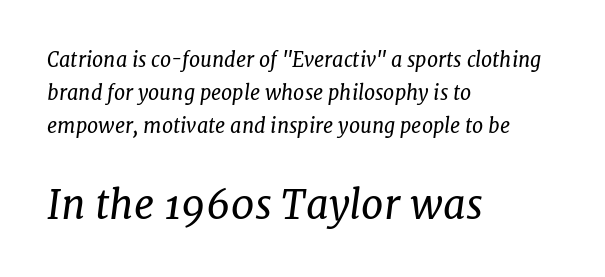
Leading: standard. Each letter's strokes conclude with small projecting serifs. The face used here is rendered with its standard letterfit. The lines in this sample share a left origin and differ only in where they stop. The specimen omits any rule beneath the text block's lines.
